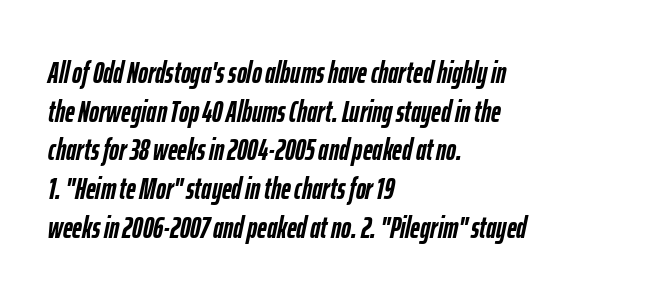
The image shows 30 px semibold, condensed type, italic (leaning right); set left-aligned, normal line spacing (1.29x), normal letter spacing, not underlined; low stroke contrast and a medium x-height.
